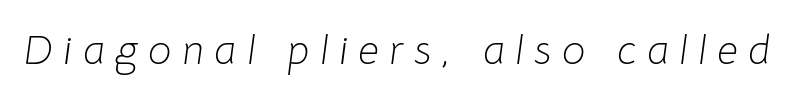
The image shows 41 px light type, italic (leaning right); set unusually wide letter spacing (+0.26 em), not underlined; low stroke contrast and a medium x-height.
